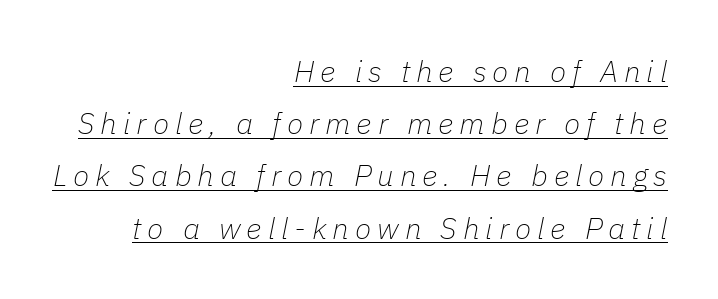
Caption: lettering with a line underneath. Does the lettering tilt? It does — this is italic. All the whitespace from short lines collects on the left. Nothing heavy about these letters — not bold at all. This sample uses expanded letter spacing, leaving extra air between glyphs. Looks like regular typesetting: each glyph gets only the width it needs.
